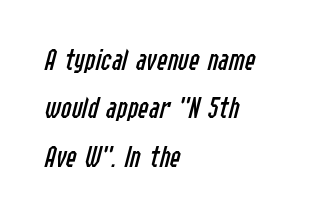
The image shows 32 px regular-weight, condensed type, italic (leaning right); set left-aligned, normal line spacing (1.51x), normal letter spacing, not underlined; low stroke contrast and a medium x-height.
